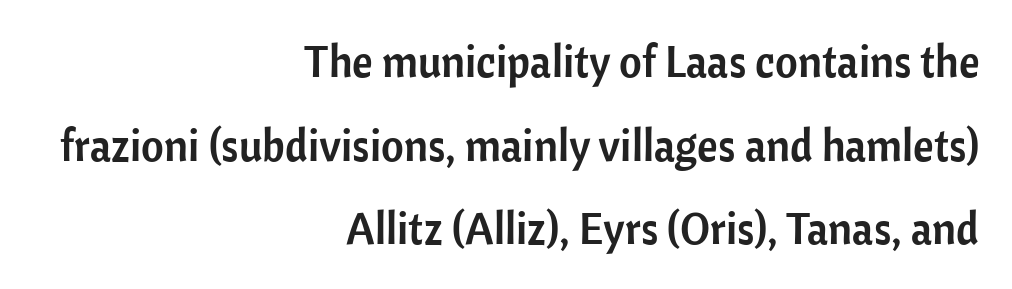
Q: Is the text italic (slanted)? A: No, it is upright.
Q: Is the typeface a serif or a sans-serif typeface? A: Sans-serif.
Q: Is the text underlined? A: No.
Q: How is the paragraph aligned? A: Right-aligned.
Q: Is the spacing between letters normal or unusually wide? A: Normal.
Q: Is the spacing between lines tight, normal or loose? A: Loose.
Q: Width (condensed, normal, or wide)? A: Normal.
Q: Stroke contrast? A: Low.
Q: x-height? A: Medium.
Q: Monospaced? A: No.
